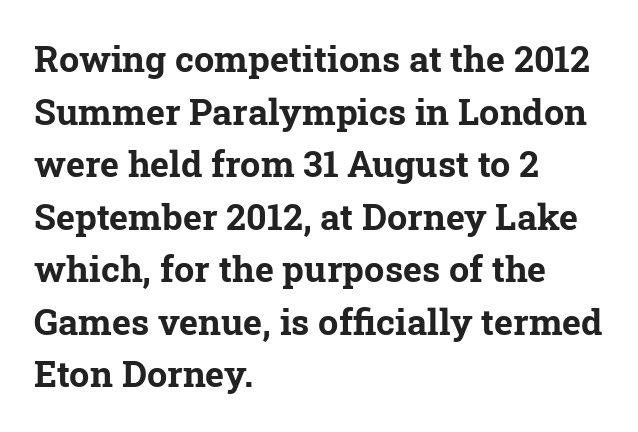
The image shows 36 px bold serif type; set left-aligned, normal line spacing (1.46x), normal letter spacing, not underlined; low stroke contrast and a medium x-height.
